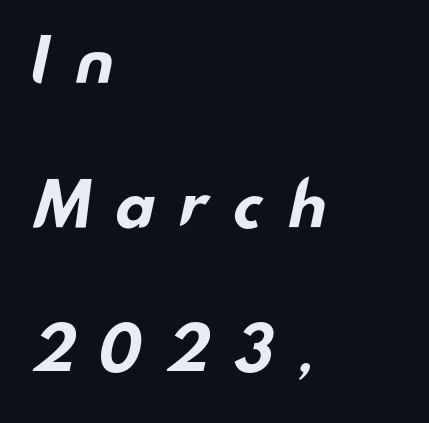
The image shows 60 px bold, wide sans-serif type; set left-aligned, loose line spacing (2.4x), unusually wide letter spacing (+0.32 em), not underlined; low stroke contrast and a small x-height.
